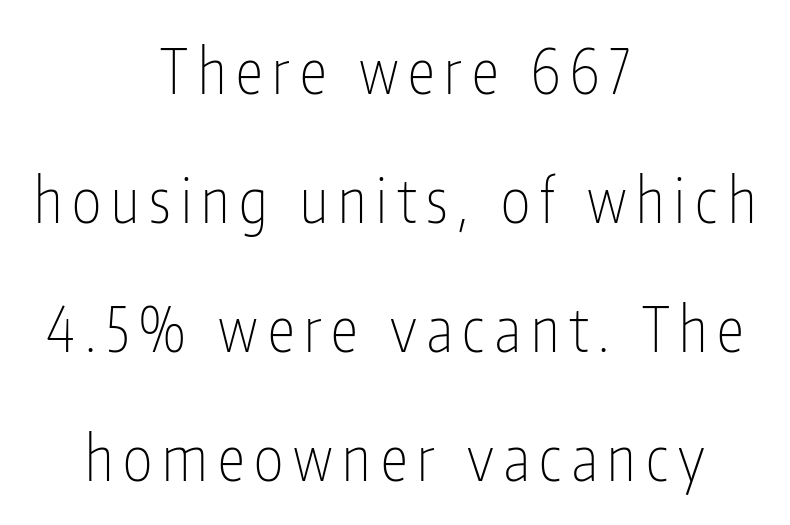
Q: Is the text bold? A: No.
Q: Is the text italic (slanted)? A: No, it is upright.
Q: Is the typeface a serif or a sans-serif typeface? A: Sans-serif.
Q: Is the text underlined? A: No.
Q: How is the paragraph aligned? A: Centered.
Q: Is the spacing between lines tight, normal or loose? A: Loose.
Q: Width (condensed, normal, or wide)? A: Condensed.
Q: Stroke contrast? A: Low.
Q: x-height? A: Medium.
Q: Monospaced? A: No.
